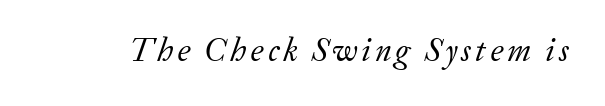
Stroke terminals: seriffed. Words float on clear page, feet unadorned. The face used here is proportionally spaced, like ordinary book or web type. Rendered with sloped, italic letterforms. The letterforms sit at book weight or below.
